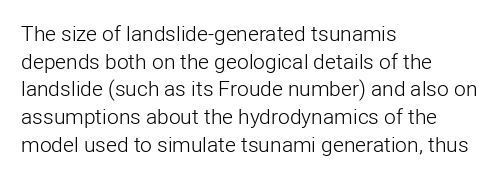
Every stem runs plumb, perpendicular to the baseline. Leftover space on each line is placed entirely after the last word. Check the space under the baseline: it is left empty. This reads as an unemphasized weight, regular at the heaviest. Caption: standard tracking, unaltered.
